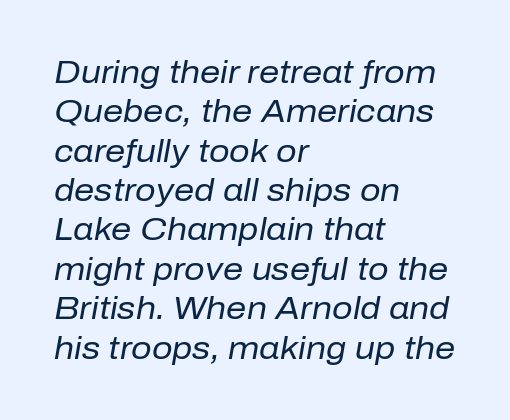
Q: Is the text bold? A: No.
Q: Is the text italic (slanted)? A: Yes, it leans right by about 10 degrees.
Q: Is the text underlined? A: No.
Q: How is the paragraph aligned? A: Left-aligned.
Q: Is the spacing between letters normal or unusually wide? A: Normal.
Q: Width (condensed, normal, or wide)? A: Normal.
Q: Stroke contrast? A: Low.
Q: x-height? A: Medium.
Q: Monospaced? A: No.
